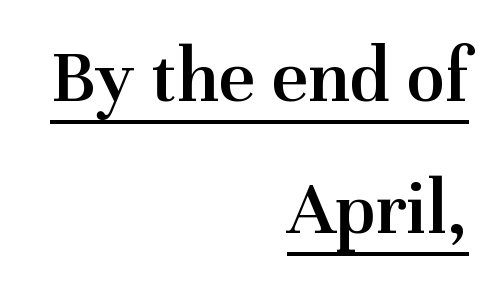
The image shows 79 px semibold serif type, upright; set right-aligned, normal line spacing (1.67x), normal letter spacing, underlined; medium stroke contrast and a medium x-height.
